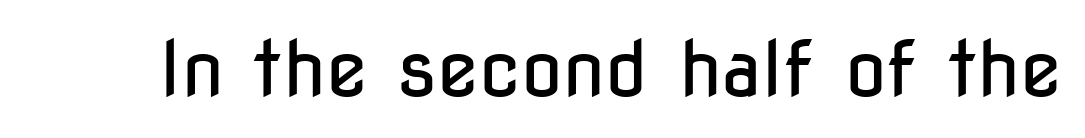
Weight class: somewhere from thin through regular. Every stem runs plumb, perpendicular to the baseline. The designer went with a sans here, leaving each stem footless. Characters follow at the spacing the type designer built in.
